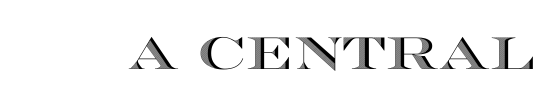
{"italic": "no", "width": "wide", "x_height": "large", "monospaced": "no", "underline": "no", "letter_spacing": "normal", "letter_spacing_em": 0.0, "glyph_px": 45}
